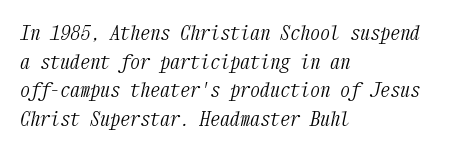
Q: Is the text bold? A: No.
Q: Is the text italic (slanted)? A: Yes, it leans right by about 12 degrees.
Q: Is the text underlined? A: No.
Q: How is the paragraph aligned? A: Left-aligned.
Q: Is the spacing between letters normal or unusually wide? A: Normal.
Q: Is the spacing between lines tight, normal or loose? A: Normal.
